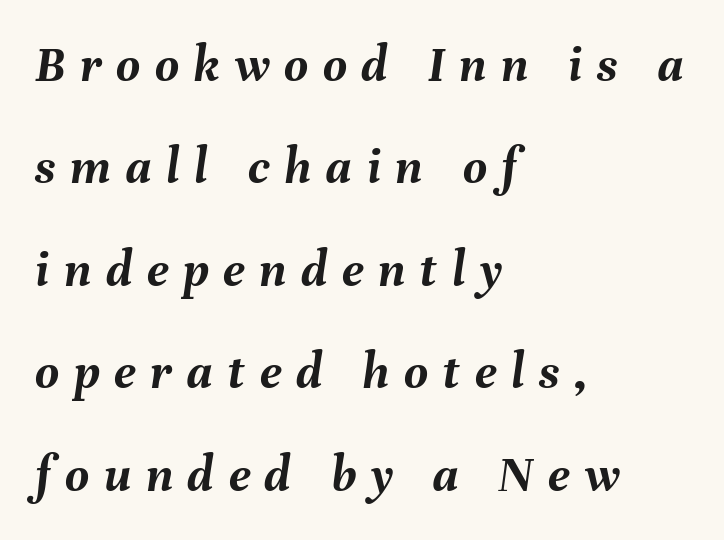
{"italic": "yes", "lean": "right", "slant_degrees": 8, "bold": "yes", "weight": "semibold", "width": "normal", "stroke_contrast": "medium", "x_height": "medium", "monospaced": "no", "underline": "no", "align": "left", "line_spacing": "loose", "line_spacing_ratio": 1.97, "letter_spacing": "wide", "letter_spacing_em": 0.28, "glyph_px": 52}
